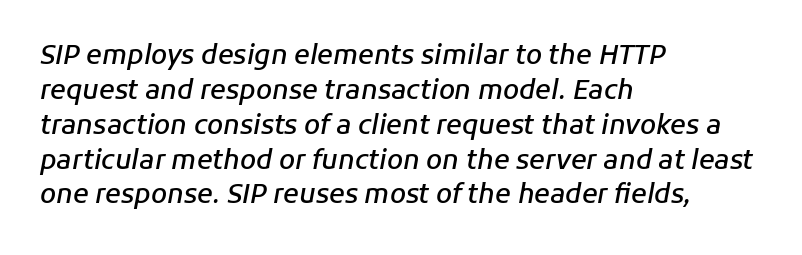
The image shows 26 px text type, italic (leaning right); set left-aligned, normal line spacing (1.34x), normal letter spacing, not underlined.
